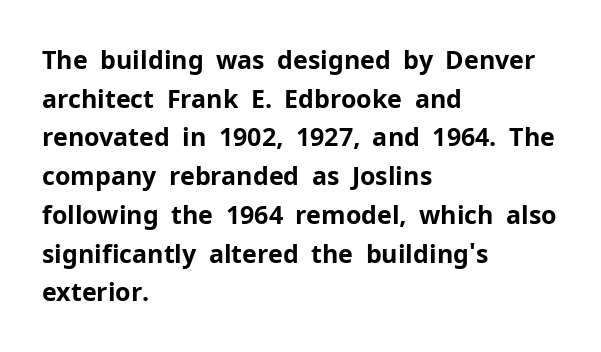
Q: Is the text bold? A: Yes.
Q: Is the text italic (slanted)? A: No, it is upright.
Q: Is the text underlined? A: No.
Q: How is the paragraph aligned? A: Left-aligned.
Q: Is the spacing between letters normal or unusually wide? A: Normal.
Q: Is the spacing between lines tight, normal or loose? A: Normal.
